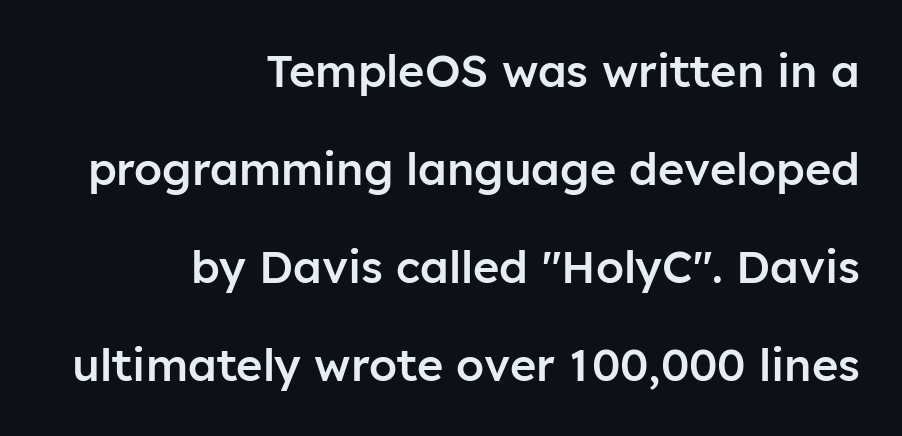
{"serif": "no", "italic": "no", "bold": "semi", "weight": "semibold", "width": "normal", "stroke_contrast": "low", "x_height": "medium", "monospaced": "no", "underline": "no", "align": "right", "line_spacing": "loose", "line_spacing_ratio": 2.18, "letter_spacing": "normal", "letter_spacing_em": 0.0, "glyph_px": 45}
